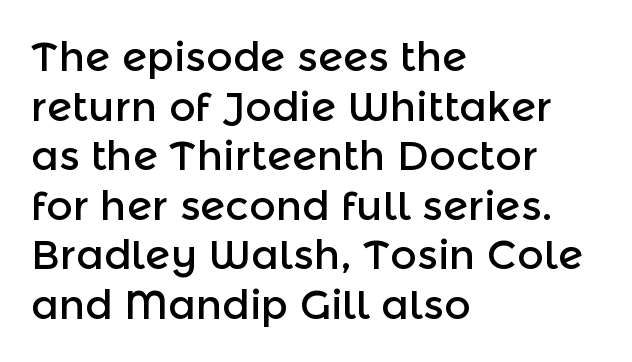
Q: Is the text italic (slanted)? A: No, it is upright.
Q: Is the typeface a serif or a sans-serif typeface? A: Sans-serif.
Q: Is the text underlined? A: No.
Q: How is the paragraph aligned? A: Left-aligned.
Q: Is the spacing between letters normal or unusually wide? A: Normal.
Q: Width (condensed, normal, or wide)? A: Normal.
Q: x-height? A: Medium.
Q: Monospaced? A: No.
